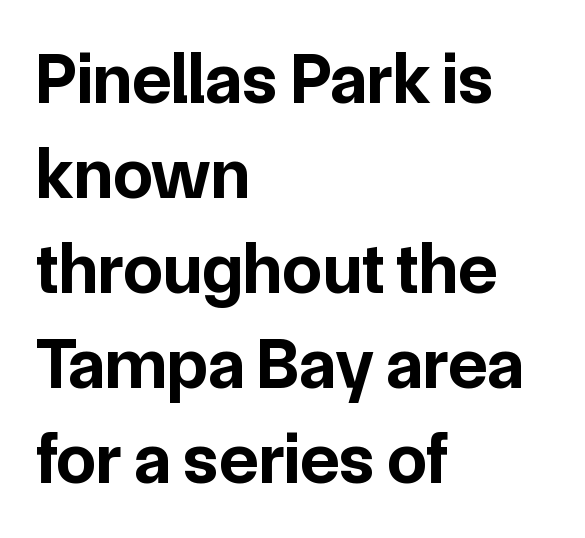
Q: Is the text bold? A: Yes.
Q: Is the text italic (slanted)? A: No, it is upright.
Q: Is the typeface a serif or a sans-serif typeface? A: Sans-serif.
Q: Is the text underlined? A: No.
Q: How is the paragraph aligned? A: Left-aligned.
Q: Is the spacing between letters normal or unusually wide? A: Normal.
Q: Is the spacing between lines tight, normal or loose? A: Normal.
Q: Width (condensed, normal, or wide)? A: Normal.
Q: Stroke contrast? A: Low.
Q: x-height? A: Medium.
Q: Monospaced? A: No.
